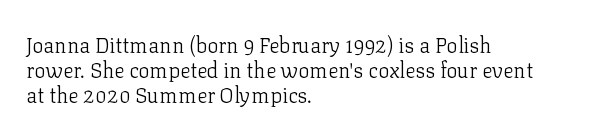
The image shows 21 px text type, upright; set left-aligned, line spacing 1.2x, normal letter spacing, not underlined.
